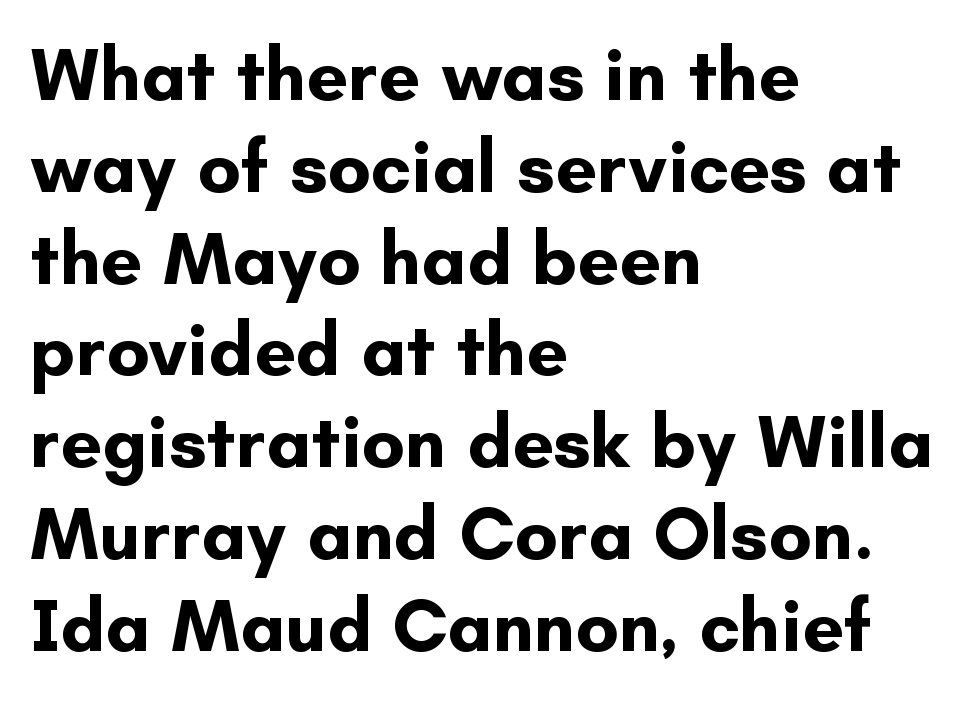
{"serif": "no", "italic": "no", "bold": "yes", "weight": "bold", "width": "normal", "stroke_contrast": "low", "x_height": "small", "monospaced": "no", "underline": "no", "align": "left", "line_spacing_ratio": 1.24, "letter_spacing": "normal", "letter_spacing_em": 0.0, "glyph_px": 74}
